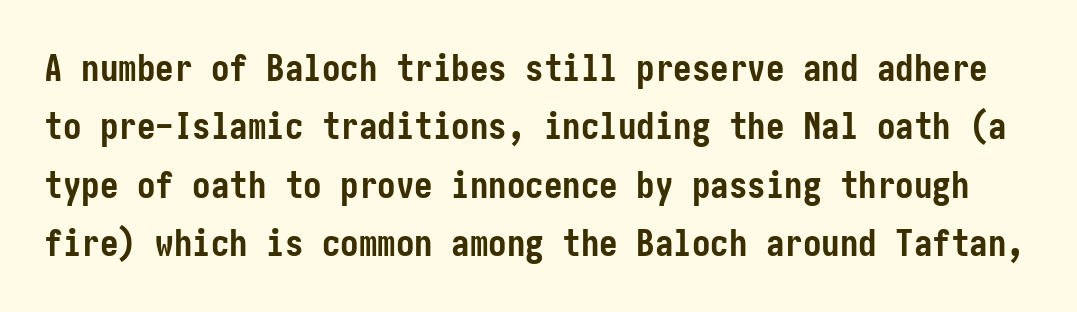
Q: Is the text bold? A: Yes.
Q: Is the text italic (slanted)? A: No, it is upright.
Q: Is the typeface a serif or a sans-serif typeface? A: Sans-serif.
Q: Is the text underlined? A: No.
Q: Is the spacing between letters normal or unusually wide? A: Normal.
Q: Is the spacing between lines tight, normal or loose? A: Normal.
Q: Width (condensed, normal, or wide)? A: Condensed.
Q: Stroke contrast? A: Low.
Q: x-height? A: Medium.
